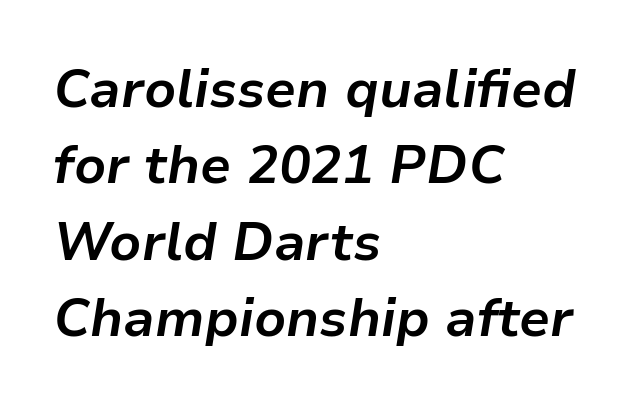
Q: Is the text bold? A: Yes.
Q: Is the text italic (slanted)? A: Yes, it leans right by about 9 degrees.
Q: Is the text underlined? A: No.
Q: How is the paragraph aligned? A: Left-aligned.
Q: Is the spacing between letters normal or unusually wide? A: Normal.
Q: Is the spacing between lines tight, normal or loose? A: Normal.
Q: Width (condensed, normal, or wide)? A: Normal.
Q: Stroke contrast? A: Low.
Q: x-height? A: Medium.
Q: Monospaced? A: No.
